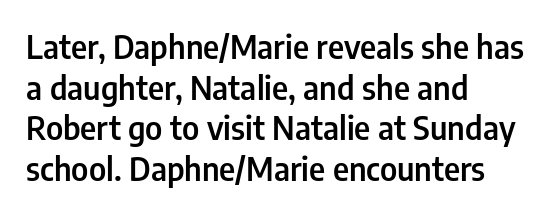
{"serif": "no", "italic": "no", "bold": "semi", "weight": "semibold", "width": "condensed", "stroke_contrast": "low", "x_height": "medium", "monospaced": "no", "underline": "no", "align": "left", "line_spacing": "normal", "line_spacing_ratio": 1.27, "letter_spacing": "normal", "letter_spacing_em": 0.0, "glyph_px": 32}
